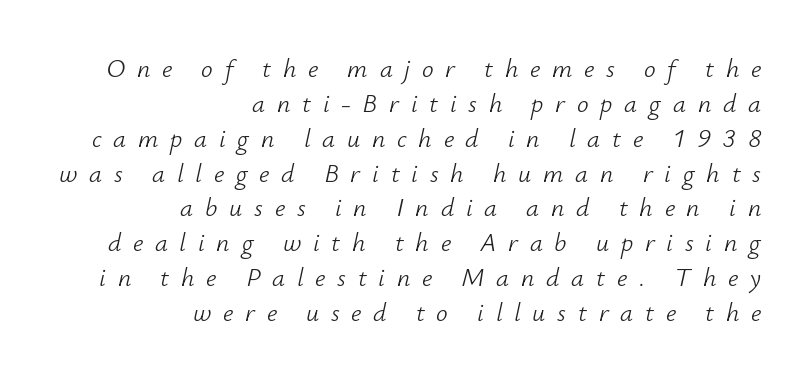
Q: Is the text bold? A: No.
Q: Is the text italic (slanted)? A: Yes, it leans right by about 12 degrees.
Q: Is the text underlined? A: No.
Q: How is the paragraph aligned? A: Right-aligned.
Q: Is the spacing between letters normal or unusually wide? A: Unusually wide.
Q: Is the spacing between lines tight, normal or loose? A: Normal.
